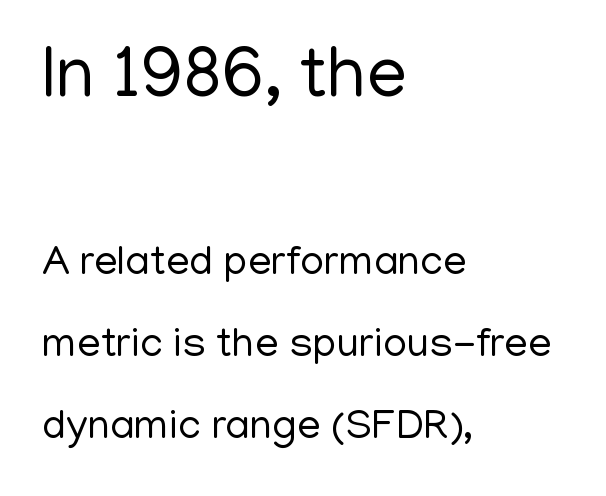
The image shows 73 px regular-weight sans-serif type, upright; set left-aligned, loose line spacing (1.95x), normal letter spacing, not underlined; the first (top) block is 1.74x larger; low stroke contrast and a medium x-height.
